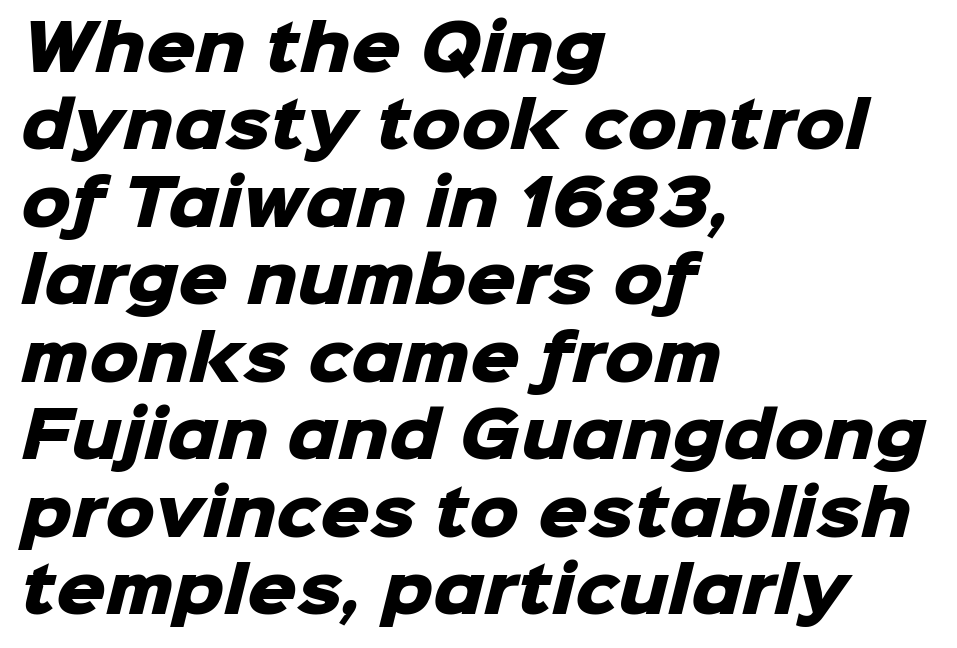
The image shows 62 px heavy sans-serif type; set left-aligned, normal line spacing (1.25x), normal letter spacing, not underlined; low stroke contrast and a medium x-height.
